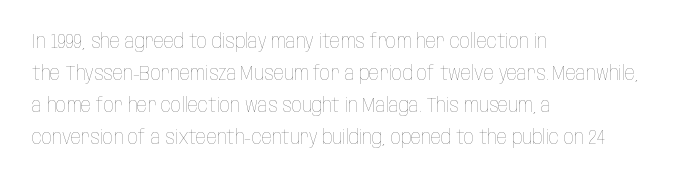
{"italic": "no", "bold": "no", "underline": "no", "align": "left", "line_spacing": "normal", "line_spacing_ratio": 1.6, "letter_spacing": "normal", "letter_spacing_em": 0.0, "glyph_px": 20}
